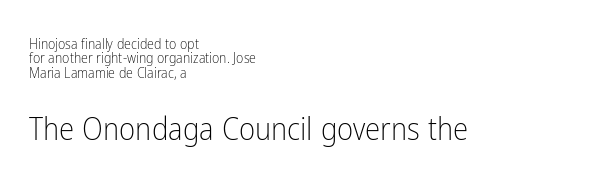
The string is rendered with underlining switched off. Tracking value appears to be zero — textbook default spacing. Stems and bowls with no extra thickness — not bold. The face used here appears at its bigger size in the lower chunk. The lettering stays uniformly vertical, giving the passage a roman look.
